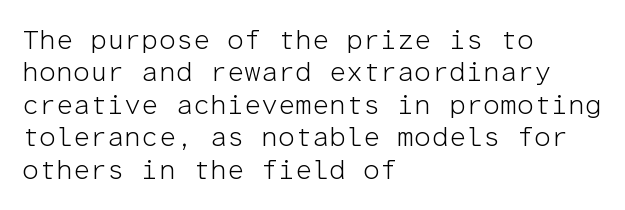
The font is comparable to plain body text, perhaps lighter. Line starts are locked; line ends wander. Nothing unusual about the tracking: characters are spaced as the font intends. The type sits square on the baseline with zero lean. Rule under the text: the space is simply empty.
